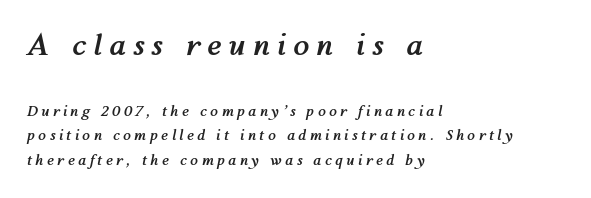
{"italic": "yes", "lean": "right", "slant_degrees": 12, "bold": "yes", "weight": "semibold", "width": "normal", "stroke_contrast": "medium", "x_height": "medium", "monospaced": "no", "underline": "no", "align": "left", "line_spacing_ratio": 1.77, "letter_spacing": "wide", "letter_spacing_em": 0.25, "larger_block": "first", "size_ratio": 2.07, "glyph_px": 29}
